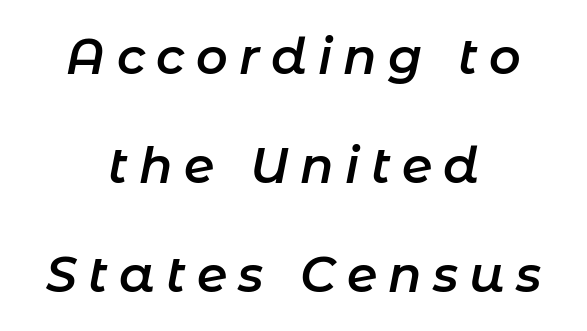
{"italic": "yes", "lean": "right", "slant_degrees": 11, "bold": "semi", "weight": "semibold", "width": "normal", "stroke_contrast": "low", "x_height": "medium", "monospaced": "no", "underline": "no", "align": "center", "line_spacing": "loose", "line_spacing_ratio": 2.22, "letter_spacing": "wide", "letter_spacing_em": 0.23, "glyph_px": 49}
